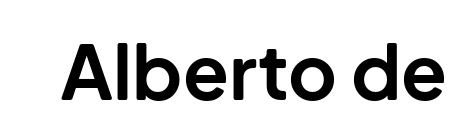
Ascenders rise straight up at ninety degrees. Has an underline been added? It has not. Is this a fixed-width face? No — the glyphs have proportional, varying widths. No extra tracking has been applied to these lines. Font category for this specimen: sans-serif.
